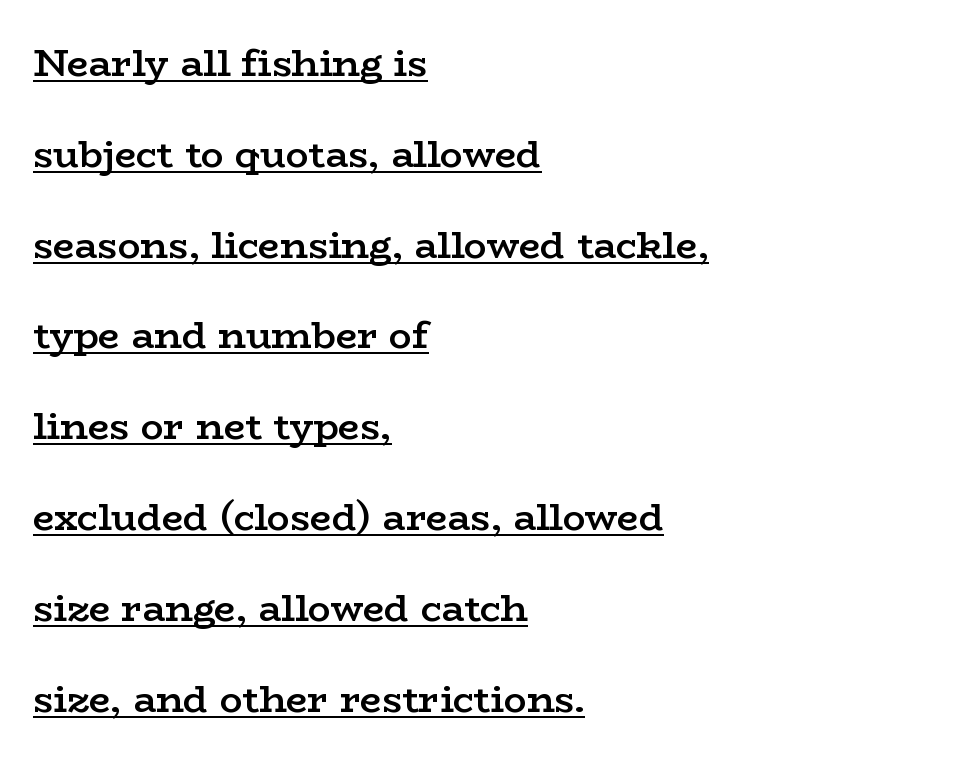
Q: Is the text bold? A: Semi-bold.
Q: Is the text italic (slanted)? A: No, it is upright.
Q: Is the typeface a serif or a sans-serif typeface? A: Serif.
Q: Is the text underlined? A: Yes.
Q: How is the paragraph aligned? A: Left-aligned.
Q: Is the spacing between letters normal or unusually wide? A: Normal.
Q: Is the spacing between lines tight, normal or loose? A: Loose.
Q: Width (condensed, normal, or wide)? A: Wide.
Q: Stroke contrast? A: Low.
Q: x-height? A: Medium.
Q: Monospaced? A: No.
